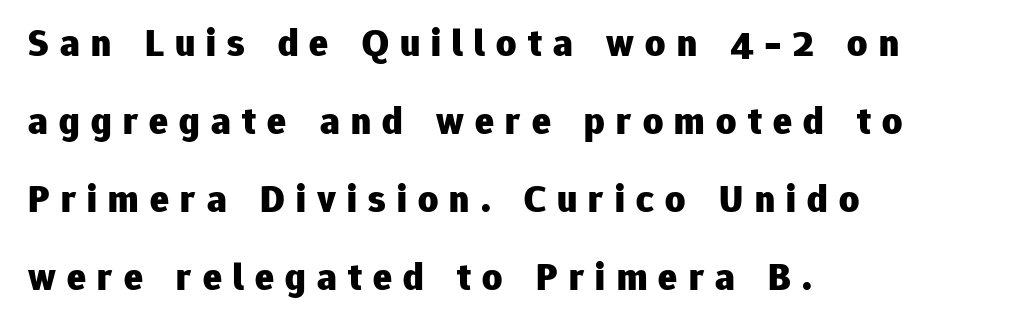
Compared with a centered layout, this one pins lines to the left instead. Each row of text sits above clean, open space. How would I describe the line gaps? Wide and relaxed. Words appear elongated and porous because spacing is wide. These lines carry a lot of weight — the face is fully bold.
